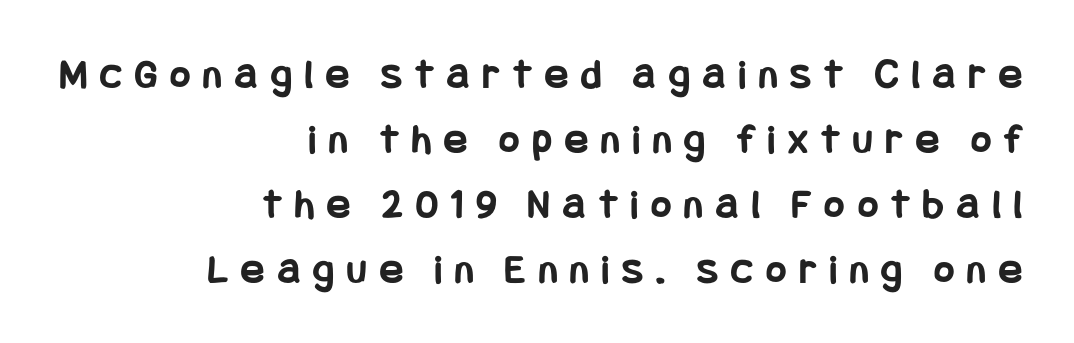
The image shows 43 px bold, condensed sans-serif type, upright; set right-aligned, normal line spacing (1.51x), unusually wide letter spacing (+0.31 em), not underlined; low stroke contrast and a large x-height.
